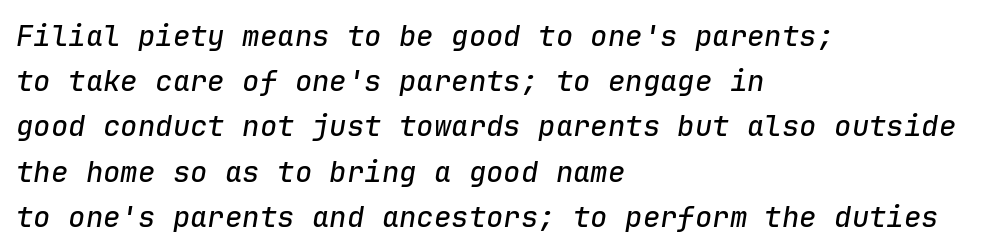
Whoever set this chose a conventional vertical rhythm. The space directly below the letters is spotless. Spacing verdict: monospaced, one width for all characters. Layout note: lines flush left.
